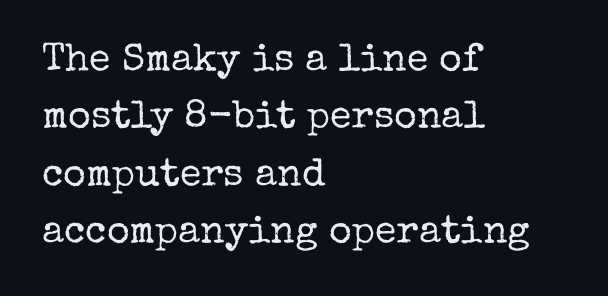
The image shows 39 px regular-weight serif type, upright; set left-aligned, normal line spacing (1.47x), normal letter spacing, not underlined; low stroke contrast and a medium x-height.
